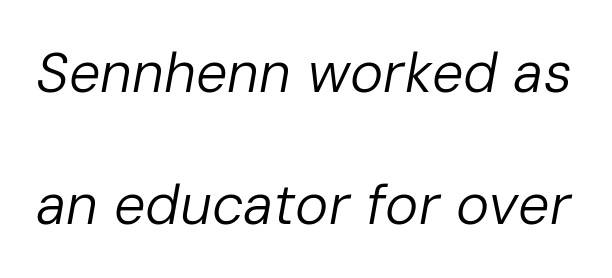
Slant detected: the letters are inclined. Bare-footed words on every line. What stands out about the letter spacing? Nothing — it is the standard amount. Weight: in the light-to-regular range. Varying glyph widths throughout — classic text-font behaviour. Regarding leading, the lines here are spaced well apart.
